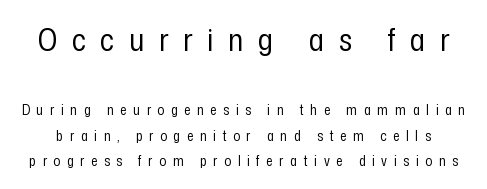
The image shows 31 px regular-weight, condensed sans-serif type, upright; set line spacing 1.84x, unusually wide letter spacing (+0.47 em), not underlined; the first (top) block is 2.21x larger; low stroke contrast and a medium x-height.
